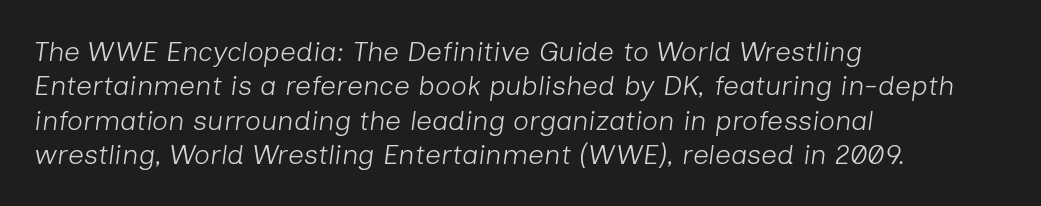
{"italic": "yes", "lean": "right", "slant_degrees": 7, "bold": "no", "weight": "light", "width": "normal", "stroke_contrast": "low", "x_height": "medium", "monospaced": "no", "underline": "no", "align": "left", "line_spacing_ratio": 1.23, "letter_spacing": "normal", "letter_spacing_em": 0.0, "glyph_px": 28}
